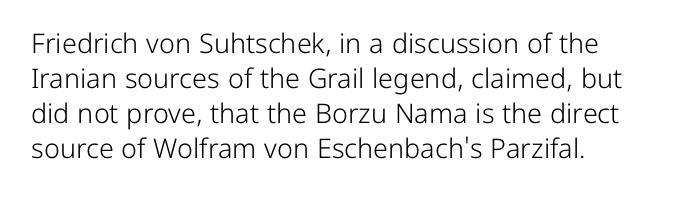
The words here are not underlined. Honestly, the letter spacing is just normal — you wouldn't notice it. Posture: straight, roman, zero tilt. Reading down the column, the eye jumps a familiar distance to each next line.
